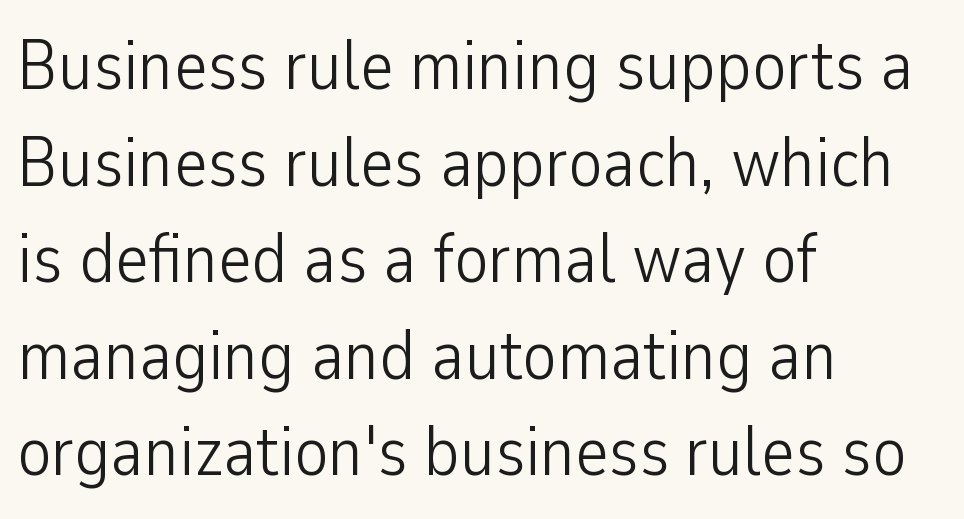
Q: Is the text bold? A: No.
Q: Is the text italic (slanted)? A: No, it is upright.
Q: Is the typeface a serif or a sans-serif typeface? A: Sans-serif.
Q: Is the text underlined? A: No.
Q: How is the paragraph aligned? A: Left-aligned.
Q: Is the spacing between letters normal or unusually wide? A: Normal.
Q: Is the spacing between lines tight, normal or loose? A: Normal.
Q: Width (condensed, normal, or wide)? A: Condensed.
Q: Stroke contrast? A: Low.
Q: x-height? A: Medium.
Q: Monospaced? A: No.
